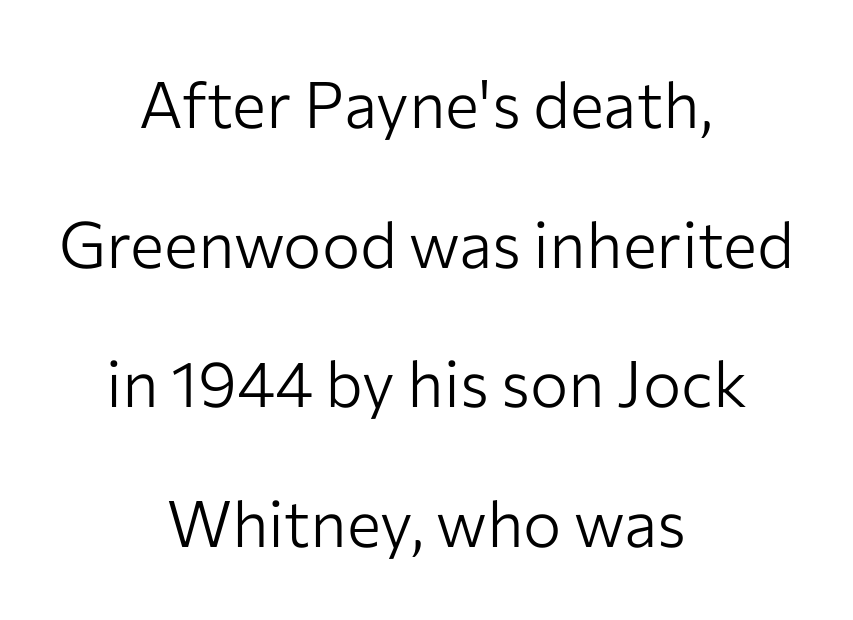
Successive baselines arrive slowly, with a big drop between each. Letters rest on an invisible, unmarked baseline. The letterforms sit shoulder to shoulder at normal distance. Notice how the passage keeps no hard edge, just a central spine. Looks like regular typesetting: each glyph gets only the width it needs.
